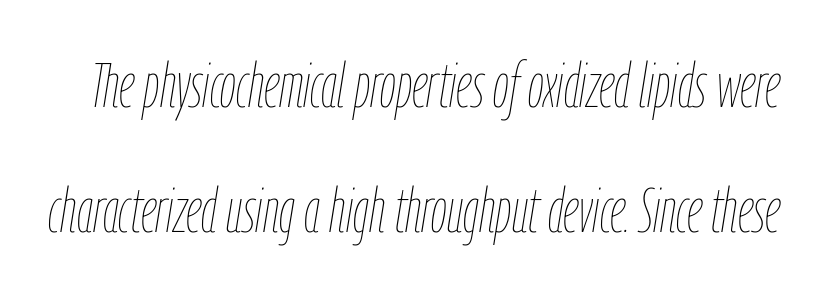
The image shows 63 px thin, condensed type, italic (leaning right); set loose line spacing (1.99x), normal letter spacing, not underlined; low stroke contrast and a medium x-height.
